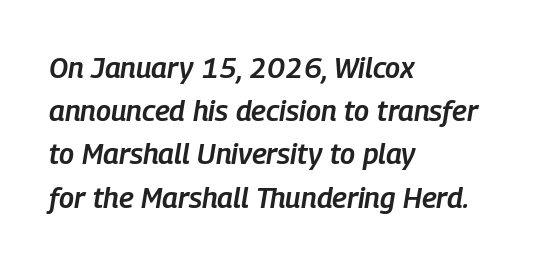
{"italic": "yes", "lean": "right", "slant_degrees": 9, "bold": "semi", "weight": "semibold", "width": "condensed", "stroke_contrast": "low", "x_height": "medium", "monospaced": "no", "underline": "no", "align": "left", "line_spacing": "normal", "line_spacing_ratio": 1.49, "letter_spacing": "normal", "letter_spacing_em": 0.0, "glyph_px": 29}
